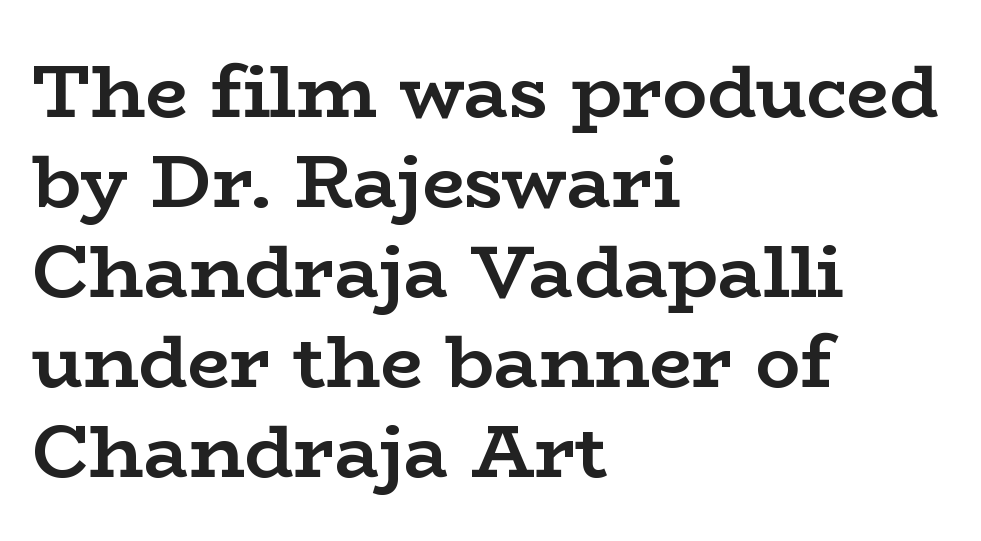
Q: Is the text bold? A: Yes.
Q: Is the text italic (slanted)? A: No, it is upright.
Q: Is the typeface a serif or a sans-serif typeface? A: Serif.
Q: Is the text underlined? A: No.
Q: How is the paragraph aligned? A: Left-aligned.
Q: Is the spacing between letters normal or unusually wide? A: Normal.
Q: Width (condensed, normal, or wide)? A: Wide.
Q: Stroke contrast? A: Low.
Q: x-height? A: Medium.
Q: Monospaced? A: No.
